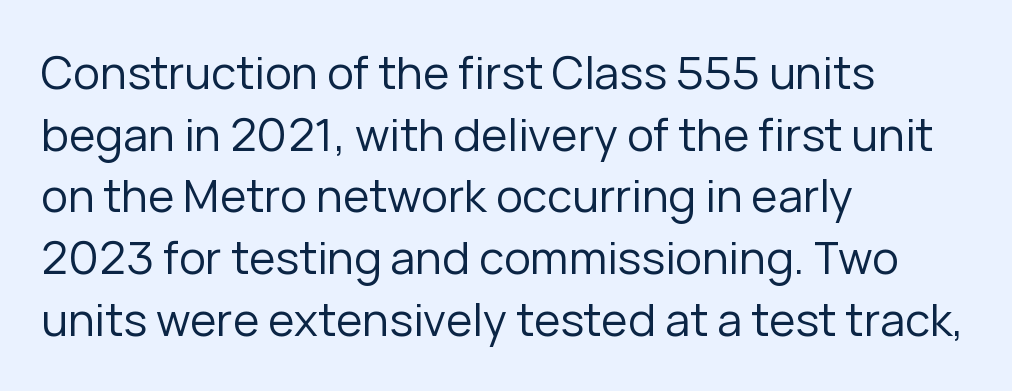
The letters carry no serifs — their stems end cleanly without finishing strokes. Here the designer chose a conventional face with non-uniform glyph widths. This sample is left-justified, so line endings fall wherever the words run out. Short note: letters normally spaced. Leading: standard. This is roman type, the default non-slanted kind.
